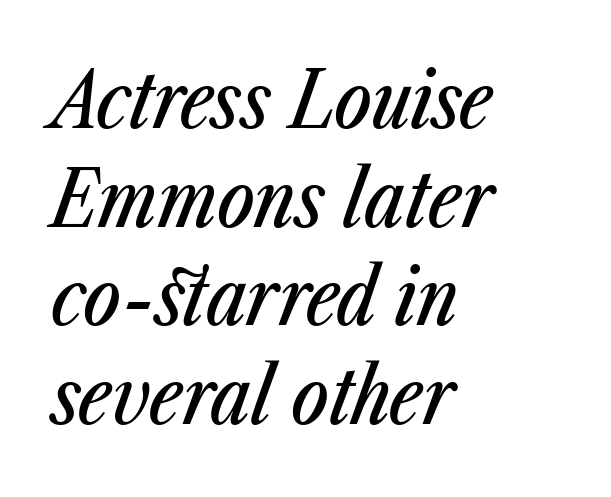
Q: Is the text italic (slanted)? A: Yes, it leans right by about 23 degrees.
Q: Is the text underlined? A: No.
Q: How is the paragraph aligned? A: Left-aligned.
Q: Is the spacing between letters normal or unusually wide? A: Normal.
Q: Is the spacing between lines tight, normal or loose? A: Normal.
Q: Width (condensed, normal, or wide)? A: Condensed.
Q: Stroke contrast? A: Low.
Q: x-height? A: Medium.
Q: Monospaced? A: No.
